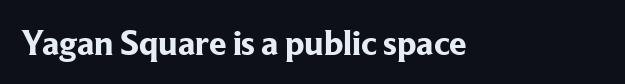
Q: Is the text bold? A: Yes.
Q: Is the text italic (slanted)? A: No, it is upright.
Q: Is the typeface a serif or a sans-serif typeface? A: Serif.
Q: Is the text underlined? A: No.
Q: Is the spacing between letters normal or unusually wide? A: Normal.
Q: Width (condensed, normal, or wide)? A: Normal.
Q: Stroke contrast? A: Low.
Q: x-height? A: Medium.
Q: Monospaced? A: No.
